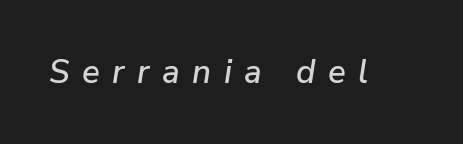
Q: Is the text italic (slanted)? A: Yes, it leans right by about 9 degrees.
Q: Is the text underlined? A: No.
Q: Is the spacing between letters normal or unusually wide? A: Unusually wide.
Q: Width (condensed, normal, or wide)? A: Normal.
Q: Stroke contrast? A: Low.
Q: x-height? A: Medium.
Q: Monospaced? A: No.
